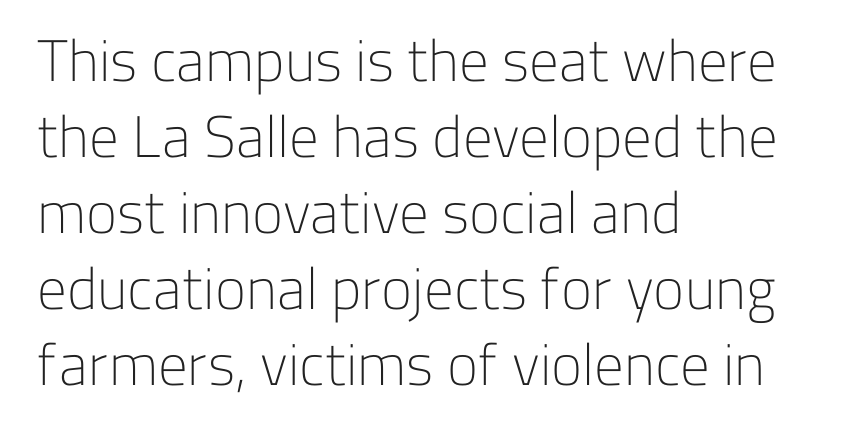
Q: Is the text bold? A: No.
Q: Is the text italic (slanted)? A: No, it is upright.
Q: Is the typeface a serif or a sans-serif typeface? A: Sans-serif.
Q: Is the text underlined? A: No.
Q: How is the paragraph aligned? A: Left-aligned.
Q: Is the spacing between letters normal or unusually wide? A: Normal.
Q: Is the spacing between lines tight, normal or loose? A: Normal.
Q: Width (condensed, normal, or wide)? A: Normal.
Q: Stroke contrast? A: Low.
Q: x-height? A: Medium.
Q: Monospaced? A: No.
